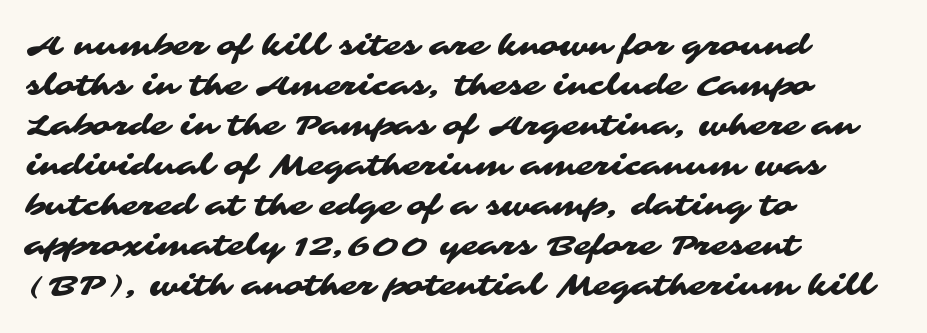
{"serif": "no", "width": "wide", "stroke_contrast": "medium", "x_height": "medium", "monospaced": "no", "underline": "no", "align": "left", "line_spacing": "normal", "line_spacing_ratio": 1.38, "letter_spacing": "normal", "letter_spacing_em": 0.0, "glyph_px": 29}
